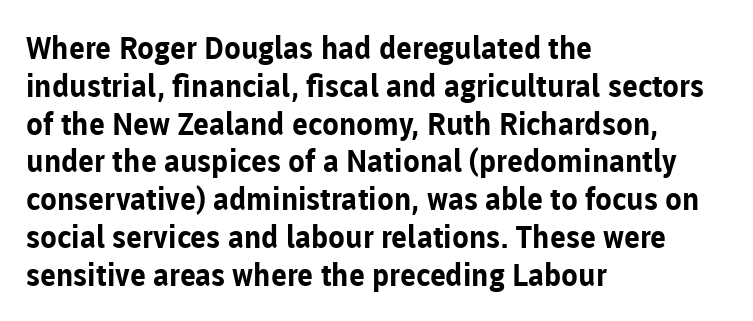
Q: Is the text bold? A: Yes.
Q: Is the text italic (slanted)? A: No, it is upright.
Q: Is the typeface a serif or a sans-serif typeface? A: Sans-serif.
Q: Is the text underlined? A: No.
Q: How is the paragraph aligned? A: Left-aligned.
Q: Is the spacing between letters normal or unusually wide? A: Normal.
Q: Width (condensed, normal, or wide)? A: Normal.
Q: Stroke contrast? A: Low.
Q: x-height? A: Medium.
Q: Monospaced? A: No.
